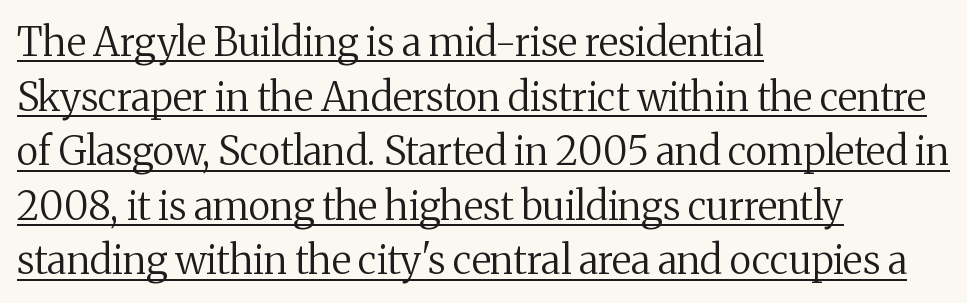
The passage is arranged the way most books set body copy — flush left. The designer went with a serif here, giving each stem small feet. Here the designer chose a conventional face with non-uniform glyph widths. The font sits on the lighter half of the weight spectrum, regular included. The gaps between neighbouring characters are ordinary and unremarkable.
